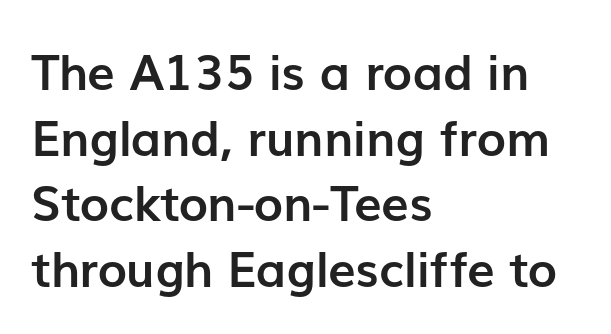
The image shows 49 px semibold sans-serif type, upright; set left-aligned, normal line spacing (1.34x), normal letter spacing, not underlined; low stroke contrast and a medium x-height.
